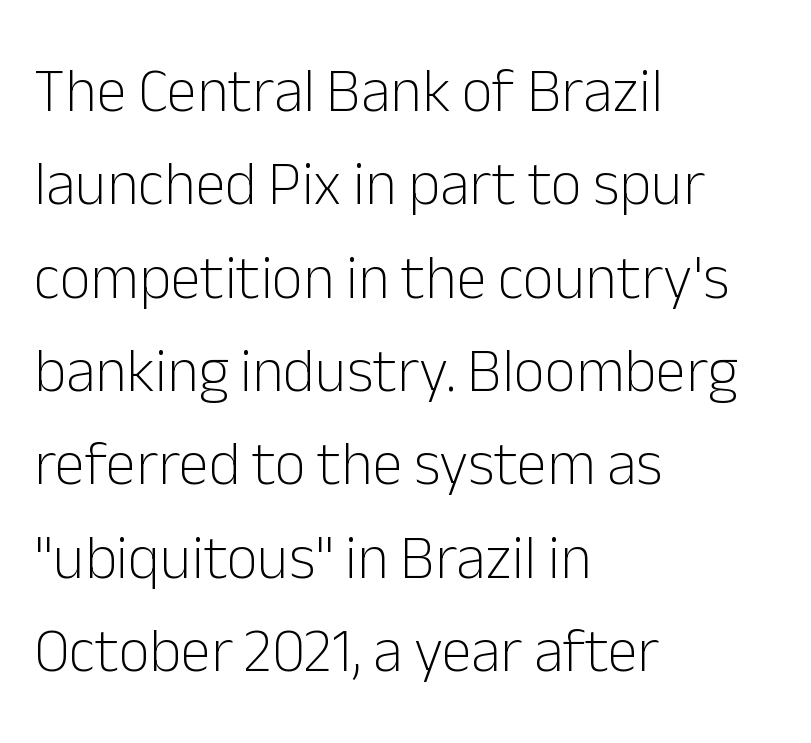
The image shows 61 px light sans-serif type, upright; set left-aligned, normal line spacing (1.53x), normal letter spacing, not underlined; low stroke contrast and a medium x-height.
